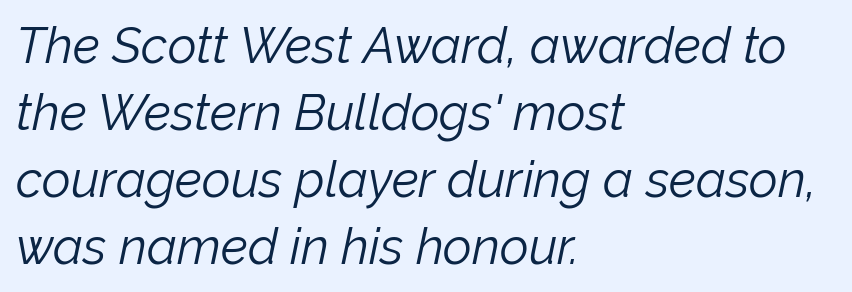
Q: Is the text bold? A: No.
Q: Is the text italic (slanted)? A: Yes, it leans right by about 12 degrees.
Q: Is the text underlined? A: No.
Q: How is the paragraph aligned? A: Left-aligned.
Q: Is the spacing between letters normal or unusually wide? A: Normal.
Q: Is the spacing between lines tight, normal or loose? A: Normal.
Q: Width (condensed, normal, or wide)? A: Normal.
Q: Stroke contrast? A: Low.
Q: x-height? A: Medium.
Q: Monospaced? A: No.
